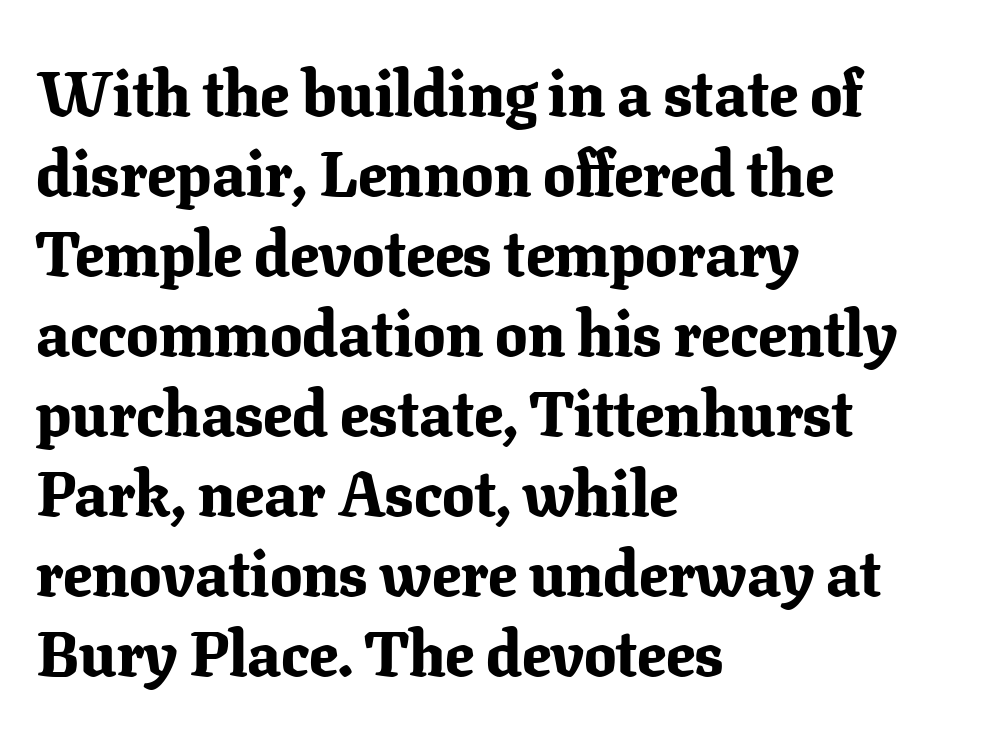
The image shows 64 px bold serif type, upright; set left-aligned, normal line spacing (1.25x), normal letter spacing, not underlined; low stroke contrast and a medium x-height.
